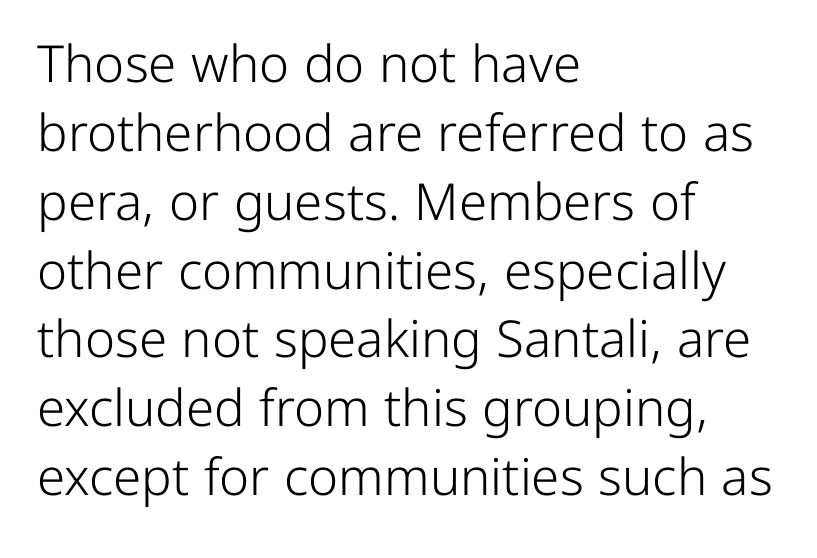
No extra ink here — the face is not bold. Letters rest on an invisible, unmarked baseline. Each letter keeps its own natural width here, so spacing adapts to shape. A typesetter would call this zero additional tracking. The space between consecutive lines is moderate. Typographically, this falls in the sans-serif category.
